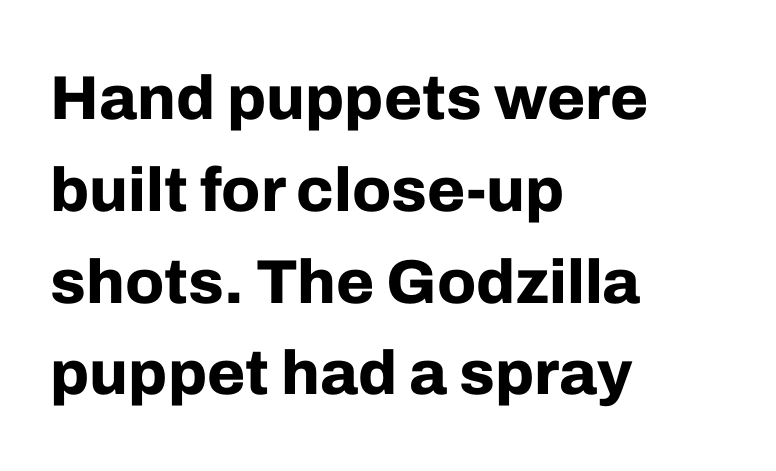
The image shows 62 px bold sans-serif type, upright; set left-aligned, normal line spacing (1.48x), normal letter spacing, not underlined; low stroke contrast and a medium x-height.
